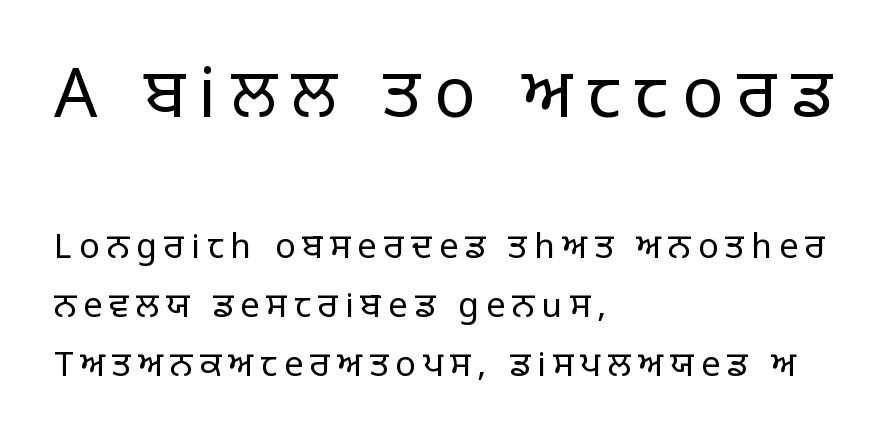
Ordinary non-slanted type is in use. Do the characters align in a grid? No, the font is proportional. Does the type have serifs? No, each stem ends abruptly. Stroke mass is kept to a normal reading level or below.
